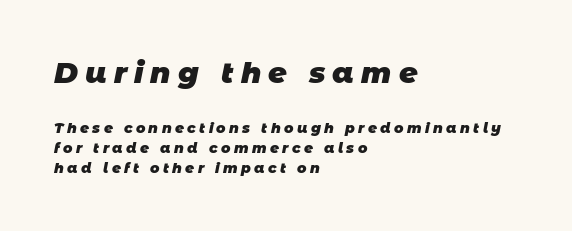
Strong, thick strokes mark this as bold type. These lines are rendered in a variable-pitch font. Nobody drew a line under any word here. The lines are quadded left.
